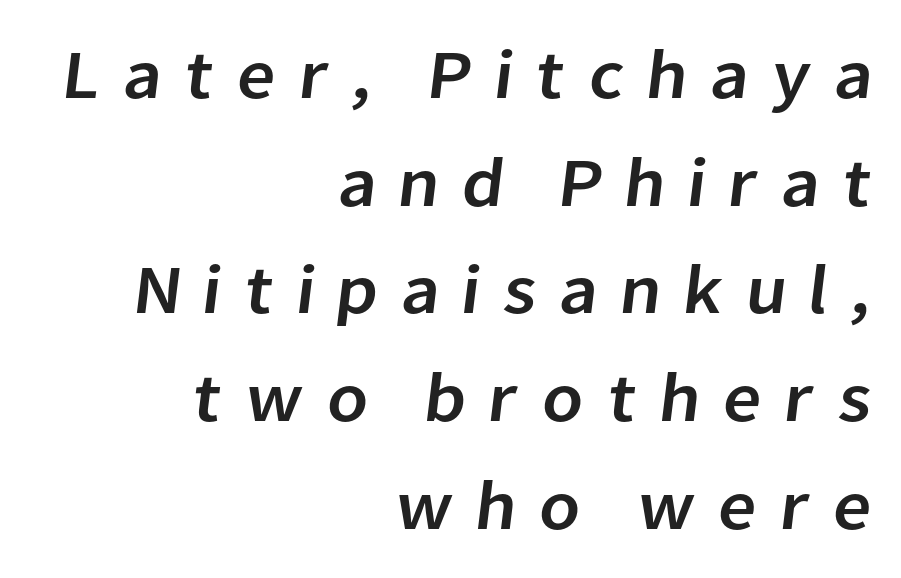
{"serif": "no", "width": "normal", "stroke_contrast": "low", "x_height": "medium", "monospaced": "no", "underline": "no", "align": "right", "line_spacing": "normal", "line_spacing_ratio": 1.56, "letter_spacing": "wide", "letter_spacing_em": 0.31, "glyph_px": 69}
